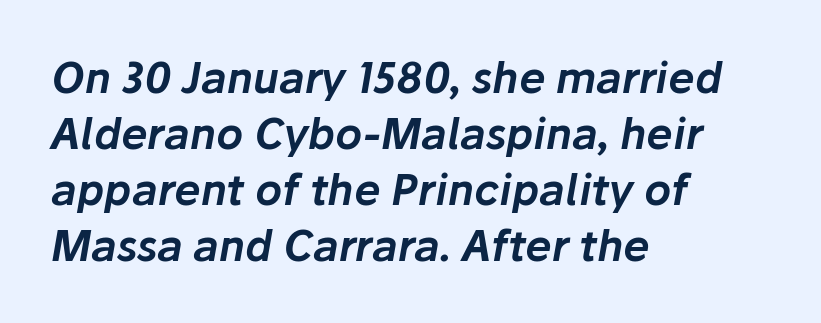
The image shows 42 px text type, italic (leaning right); set left-aligned, normal line spacing (1.33x), normal letter spacing, not underlined; low stroke contrast and a medium x-height.
